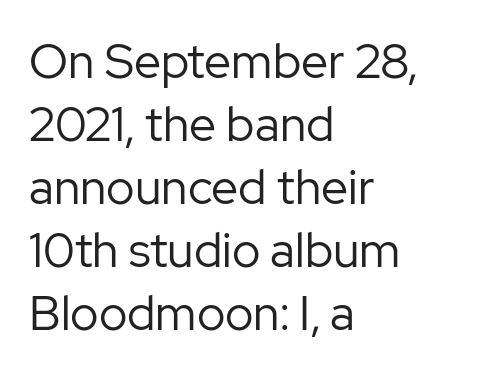
Q: Is the text bold? A: No.
Q: Is the text italic (slanted)? A: No, it is upright.
Q: Is the typeface a serif or a sans-serif typeface? A: Sans-serif.
Q: Is the text underlined? A: No.
Q: How is the paragraph aligned? A: Left-aligned.
Q: Is the spacing between letters normal or unusually wide? A: Normal.
Q: Is the spacing between lines tight, normal or loose? A: Normal.
Q: Width (condensed, normal, or wide)? A: Normal.
Q: Stroke contrast? A: Low.
Q: x-height? A: Medium.
Q: Monospaced? A: No.
